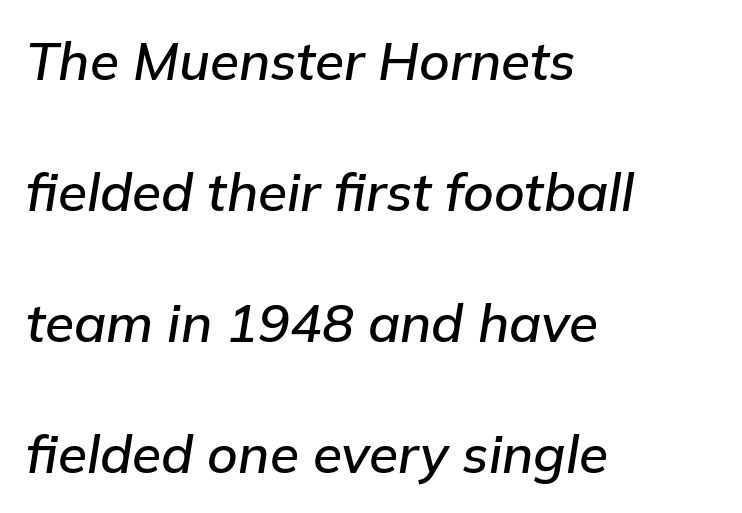
{"italic": "yes", "lean": "right", "slant_degrees": 9, "width": "normal", "stroke_contrast": "low", "x_height": "medium", "monospaced": "no", "underline": "no", "align": "left", "line_spacing": "loose", "line_spacing_ratio": 2.47, "letter_spacing": "normal", "letter_spacing_em": 0.0, "glyph_px": 53}
